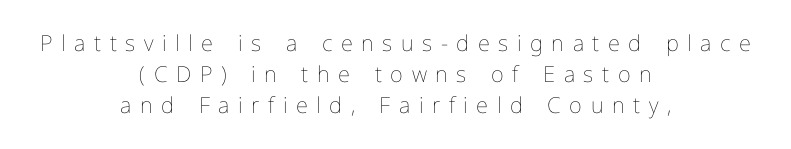
{"italic": "no", "bold": "no", "underline": "no", "align": "center", "line_spacing": "normal", "line_spacing_ratio": 1.4, "letter_spacing": "wide", "letter_spacing_em": 0.39, "glyph_px": 22}
